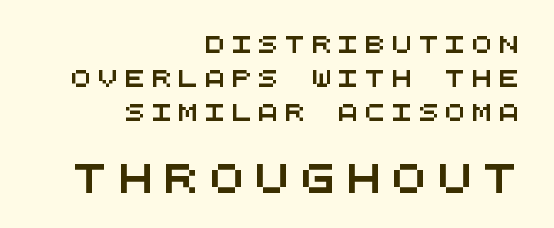
Each line ends at the same right margin while the left side varies. Decoration check: the copy has no underline. Inter-character spacing is expanded well beyond the font's built-in metrics. Size contrast runs from small at the top to large at the bottom.
